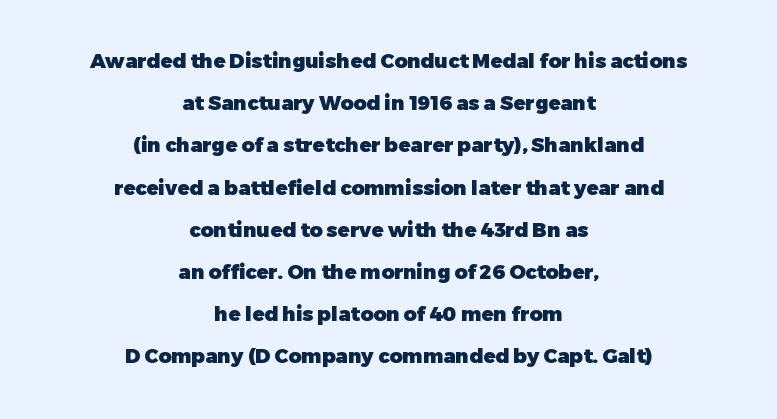
The image shows 20 px bold type, upright; set centered, loose line spacing (2.11x), normal letter spacing, not underlined.
